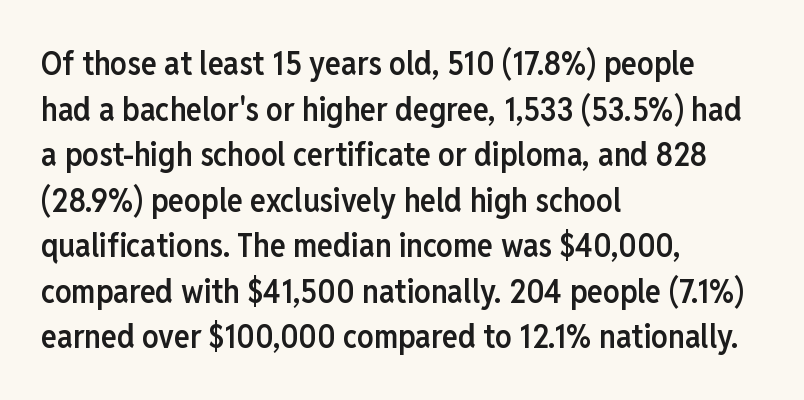
Line beginnings align vertically; line endings do not. Do the characters align in a grid? No, the font is proportional. Does the type have serifs? No, each stem ends abruptly. Compared with typical paragraphs, the rows here are spaced about the same. Posture: straight, roman, zero tilt.
